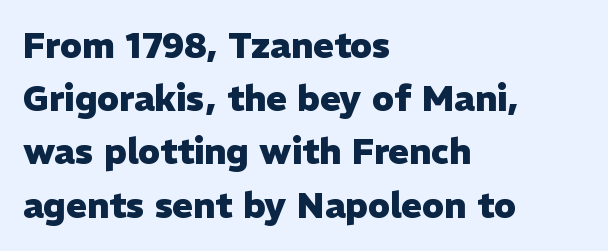
Just letters on the line, the space beneath them empty. The vertical gap from one line to the next is medium. These lines were composed using upright roman letters. Left-aligned paragraph, ragged on the right. Students, this is bold: see how much ink each stroke carries.
